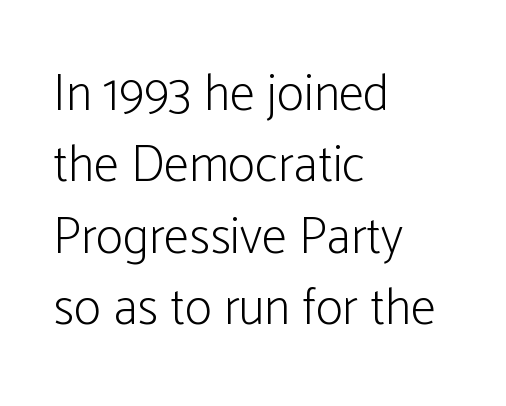
Q: Is the text bold? A: No.
Q: Is the text italic (slanted)? A: No, it is upright.
Q: Is the typeface a serif or a sans-serif typeface? A: Sans-serif.
Q: Is the text underlined? A: No.
Q: How is the paragraph aligned? A: Left-aligned.
Q: Is the spacing between letters normal or unusually wide? A: Normal.
Q: Is the spacing between lines tight, normal or loose? A: Normal.
Q: Width (condensed, normal, or wide)? A: Condensed.
Q: Stroke contrast? A: Low.
Q: x-height? A: Medium.
Q: Monospaced? A: No.
